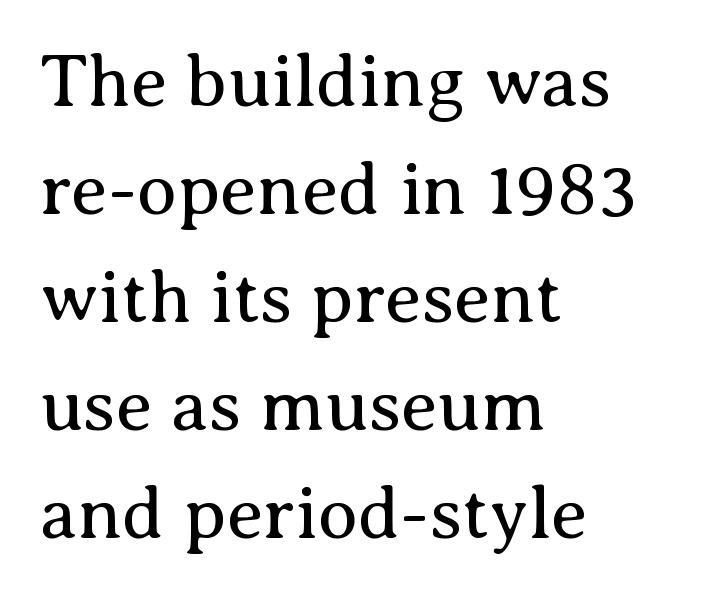
The typesetter chose a ragged-right arrangement here. Is the stroke heavy? The answer is a plain regular-or-lighter. The space beneath each line is pristine and unruled. The vertical gap from one line to the next is medium. Classification — serif.
